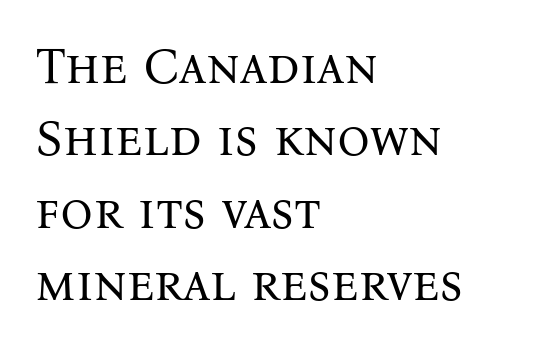
Q: Is the text bold? A: No.
Q: Is the text italic (slanted)? A: No, it is upright.
Q: Is the typeface a serif or a sans-serif typeface? A: Serif.
Q: Is the text underlined? A: No.
Q: How is the paragraph aligned? A: Left-aligned.
Q: Is the spacing between letters normal or unusually wide? A: Normal.
Q: Is the spacing between lines tight, normal or loose? A: Normal.
Q: Width (condensed, normal, or wide)? A: Normal.
Q: Stroke contrast? A: Medium.
Q: x-height? A: Medium.
Q: Monospaced? A: No.
